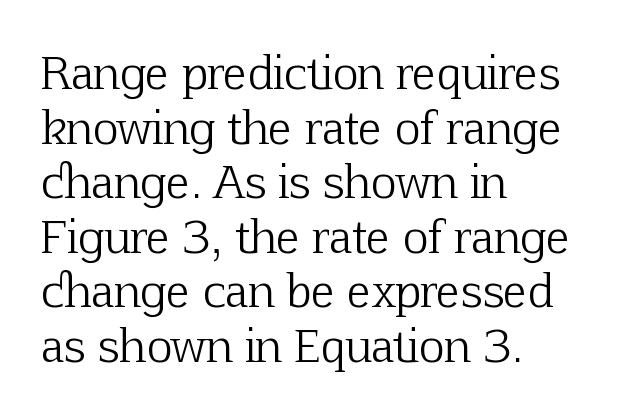
The image shows 44 px light serif type, upright; set left-aligned, line spacing 1.24x, normal letter spacing, not underlined; low stroke contrast and a medium x-height.
